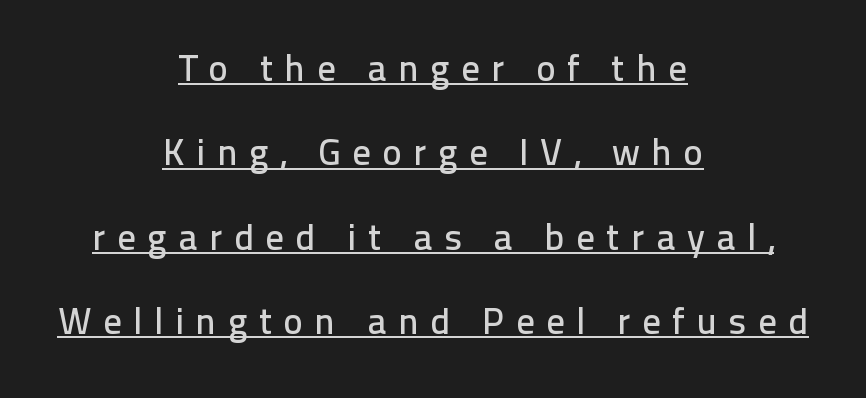
Alignment: centered. Quick note: not italic, upright. Looks like someone drew a line under every word here. Is there much room between lines? Yes — plenty of vertical air separates them. The tracking reads as deliberately expanded to a designer's eye.
